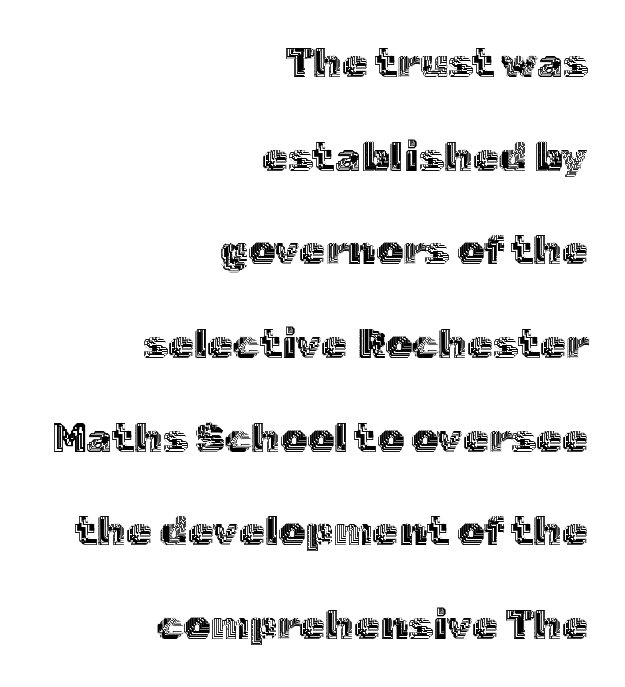
Q: Is the text italic (slanted)? A: No, it is upright.
Q: Is the text underlined? A: No.
Q: How is the paragraph aligned? A: Right-aligned.
Q: Is the spacing between letters normal or unusually wide? A: Normal.
Q: Is the spacing between lines tight, normal or loose? A: Loose.
Q: Width (condensed, normal, or wide)? A: Normal.
Q: x-height? A: Medium.
Q: Monospaced? A: No.
